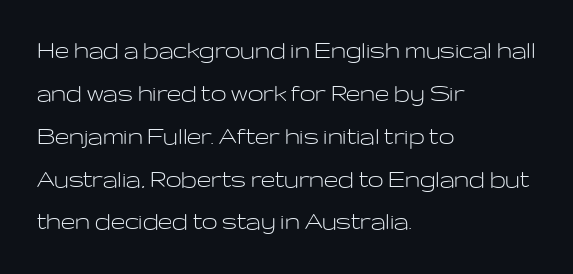
Ink coverage per letter is moderate at most. Do the characters align in a grid? No, the font is proportional. Is the block centered? No — it sits flush against the left margin. The font family rendered here belongs to the sans-serif group.
